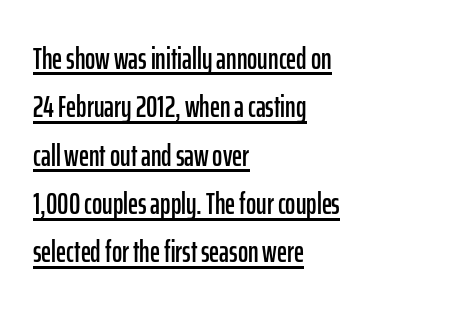
{"serif": "no", "italic": "no", "width": "condensed", "stroke_contrast": "low", "x_height": "medium", "monospaced": "no", "underline": "yes", "align": "left", "line_spacing": "normal", "line_spacing_ratio": 1.56, "letter_spacing": "normal", "letter_spacing_em": 0.0, "glyph_px": 31}
